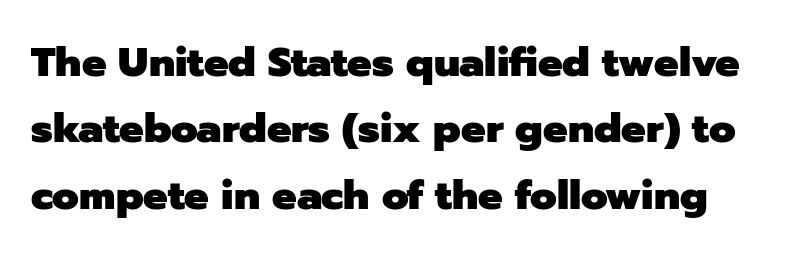
The image shows 41 px heavy sans-serif type, upright; set normal line spacing (1.62x), normal letter spacing, not underlined; low stroke contrast and a medium x-height.
